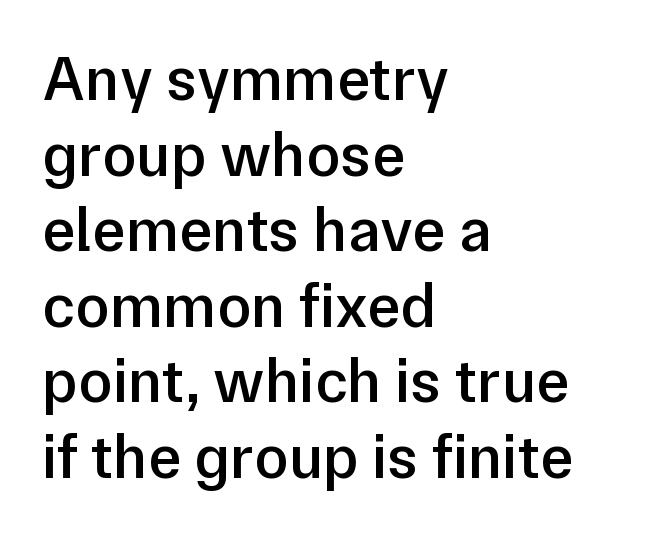
The image shows 63 px semibold sans-serif type, upright; set left-aligned, line spacing 1.2x, normal letter spacing, not underlined; low stroke contrast and a medium x-height.
